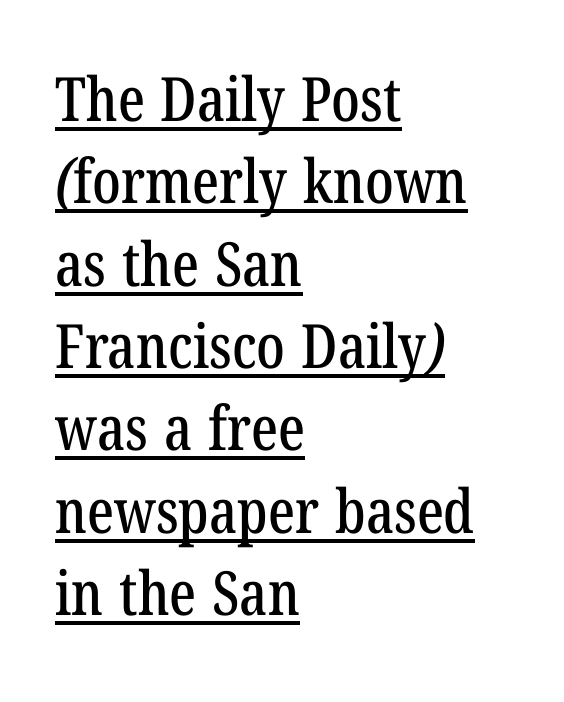
Q: Is the typeface a serif or a sans-serif typeface? A: Serif.
Q: Is the text underlined? A: Yes.
Q: How is the paragraph aligned? A: Left-aligned.
Q: Is the spacing between letters normal or unusually wide? A: Normal.
Q: Is the spacing between lines tight, normal or loose? A: Normal.
Q: Width (condensed, normal, or wide)? A: Condensed.
Q: Stroke contrast? A: Low.
Q: x-height? A: Medium.
Q: Monospaced? A: No.
